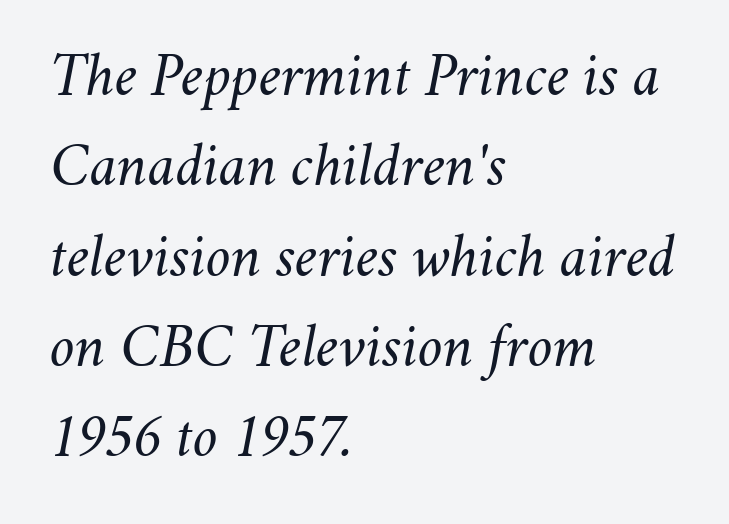
{"italic": "yes", "lean": "right", "slant_degrees": 11, "bold": "no", "weight": "regular", "width": "normal", "stroke_contrast": "medium", "x_height": "small", "monospaced": "no", "underline": "no", "align": "left", "line_spacing": "normal", "line_spacing_ratio": 1.48, "letter_spacing": "normal", "letter_spacing_em": 0.0, "glyph_px": 61}
